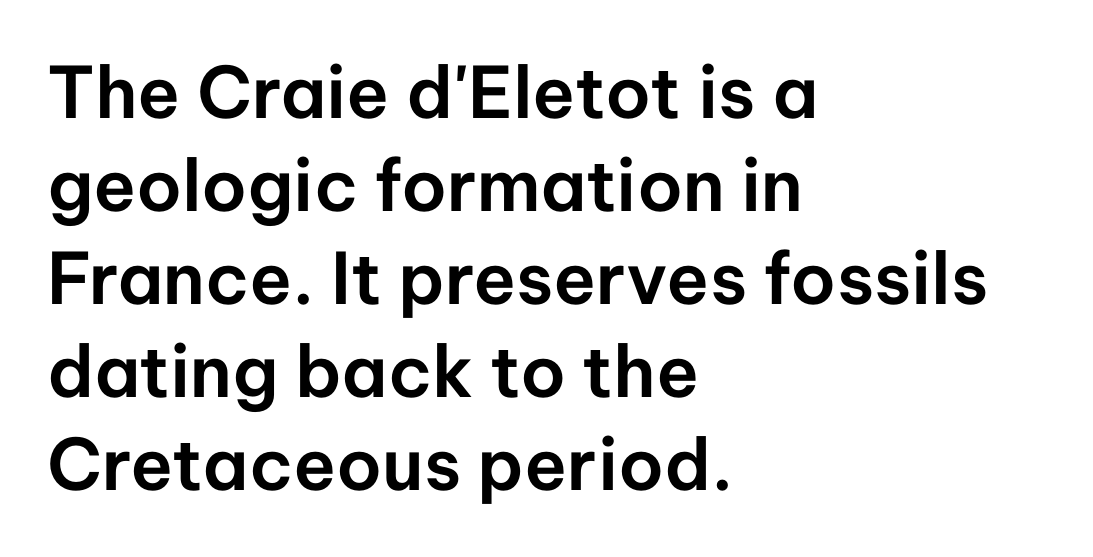
Q: Is the text italic (slanted)? A: No, it is upright.
Q: Is the typeface a serif or a sans-serif typeface? A: Sans-serif.
Q: Is the text underlined? A: No.
Q: How is the paragraph aligned? A: Left-aligned.
Q: Is the spacing between letters normal or unusually wide? A: Normal.
Q: Is the spacing between lines tight, normal or loose? A: Normal.
Q: Width (condensed, normal, or wide)? A: Normal.
Q: Stroke contrast? A: Low.
Q: x-height? A: Medium.
Q: Monospaced? A: No.
